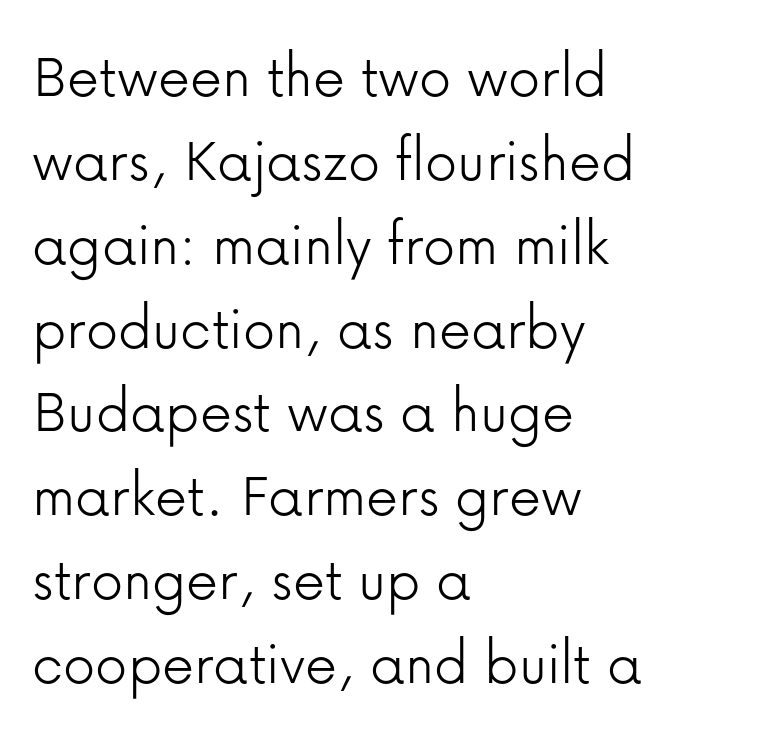
{"serif": "no", "italic": "no", "bold": "no", "weight": "light", "width": "normal", "stroke_contrast": "low", "x_height": "medium", "monospaced": "no", "underline": "no", "align": "left", "line_spacing": "normal", "line_spacing_ratio": 1.31, "letter_spacing": "normal", "letter_spacing_em": 0.0, "glyph_px": 64}
